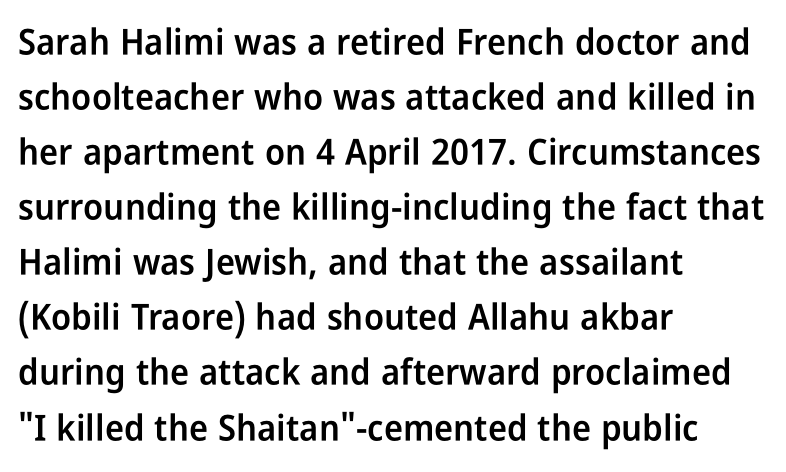
Q: Is the text bold? A: Semi-bold.
Q: Is the text italic (slanted)? A: No, it is upright.
Q: Is the typeface a serif or a sans-serif typeface? A: Sans-serif.
Q: Is the text underlined? A: No.
Q: How is the paragraph aligned? A: Left-aligned.
Q: Is the spacing between letters normal or unusually wide? A: Normal.
Q: Is the spacing between lines tight, normal or loose? A: Normal.
Q: Width (condensed, normal, or wide)? A: Condensed.
Q: Stroke contrast? A: Low.
Q: x-height? A: Medium.
Q: Monospaced? A: No.
